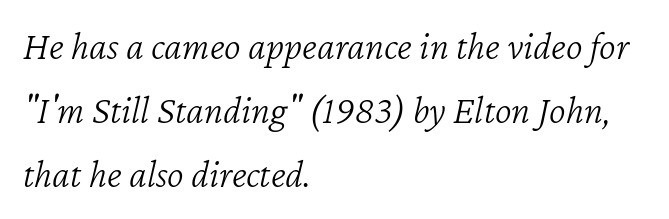
{"italic": "yes", "lean": "right", "slant_degrees": 12, "bold": "no", "weight": "light", "width": "normal", "stroke_contrast": "low", "x_height": "medium", "monospaced": "no", "underline": "no", "align": "left", "line_spacing": "normal", "line_spacing_ratio": 1.6, "letter_spacing": "normal", "letter_spacing_em": 0.0, "glyph_px": 40}
